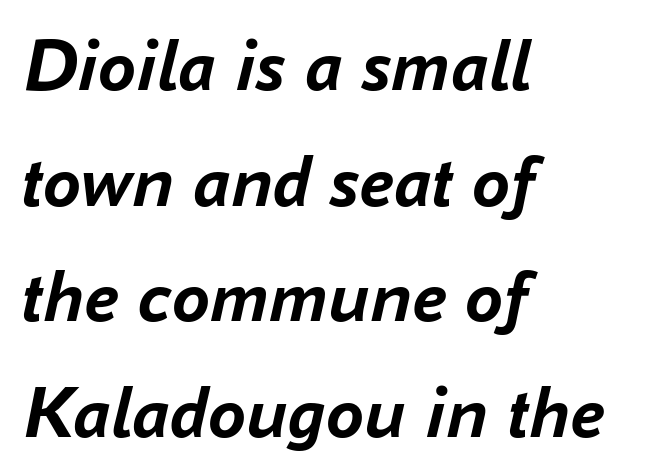
Chunky letters — that's bold for sure. The type is set solid horizontally, with unmodified tracking. The leading is moderate, giving the passage an even texture. The ragged edge is on the right, which tells us the setting is flush left. Plain, unruled lines of type. Each letter keeps its own natural width here, so spacing adapts to shape.
